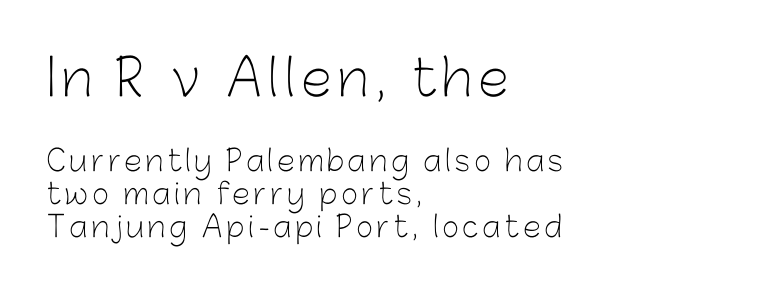
{"serif": "no", "italic": "no", "bold": "no", "weight": "light", "width": "normal", "stroke_contrast": "low", "x_height": "medium", "monospaced": "no", "underline": "no", "align": "left", "line_spacing": "tight", "line_spacing_ratio": 1.13, "larger_block": "first", "size_ratio": 1.72, "glyph_px": 50}
